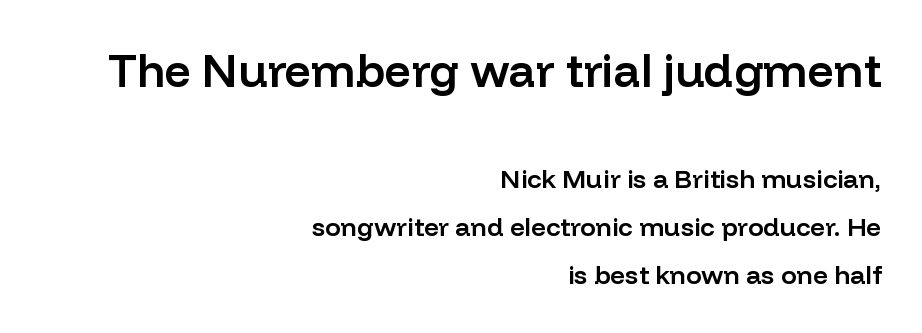
The image shows 46 px semibold sans-serif type, upright; set right-aligned, line spacing 1.84x, normal letter spacing, not underlined; the first (top) block is 1.77x larger; low stroke contrast and a medium x-height.
